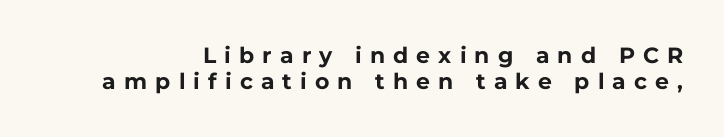
The image shows 22 px bold type, upright; set line spacing 1.19x, unusually wide letter spacing (+0.37 em), not underlined.
